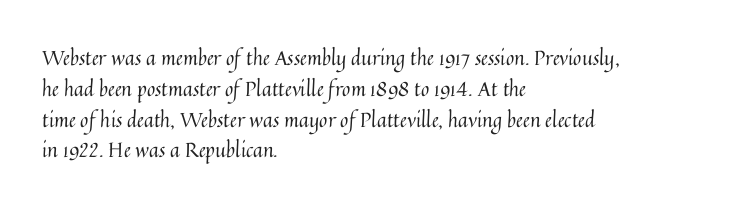
Unmarked baselines from the first word to the last. Between one letter and the next there's only the usual sliver of space. Left-aligned paragraph, ragged on the right. Compared with typical paragraphs, the rows here are spaced about the same.
